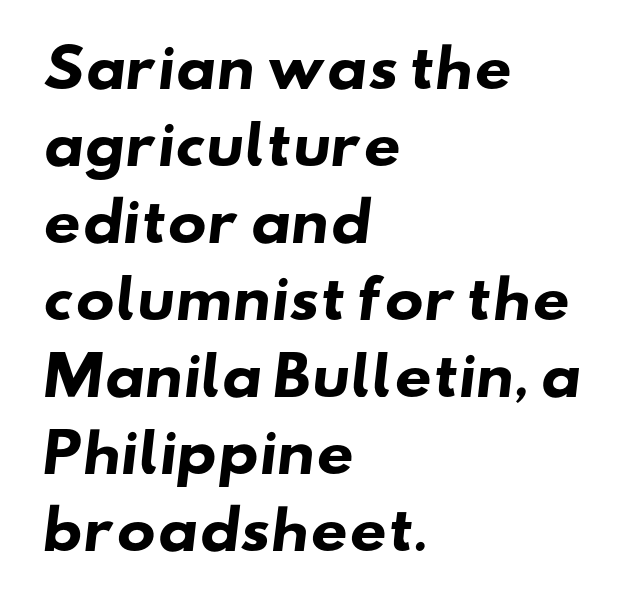
Notice how descenders clear the ascenders below comfortably — that's standard leading. Every row of glyphs begins at an identical x-position on the left. In terms of letterform style, serifs are entirely absent. Each row of text sits above clean, open space. What weight is shown? A full bold with thick strokes.
